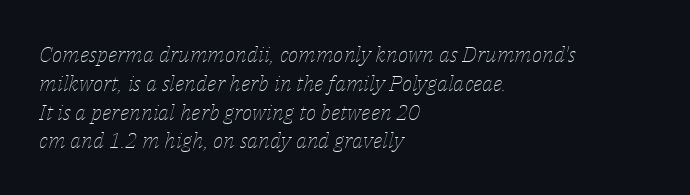
{"italic": "yes", "lean": "right", "slant_degrees": 14, "bold": "no", "underline": "no", "align": "left", "line_spacing": "normal", "line_spacing_ratio": 1.31, "letter_spacing": "normal", "letter_spacing_em": 0.0, "glyph_px": 22}
